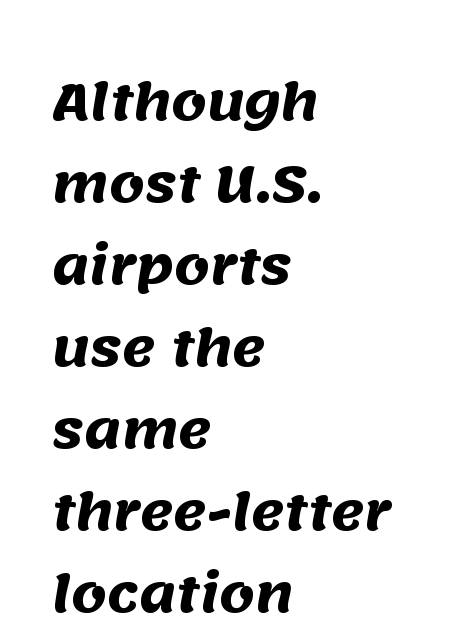
{"serif": "no", "bold": "yes", "weight": "heavy", "width": "normal", "stroke_contrast": "medium", "x_height": "large", "monospaced": "no", "underline": "no", "align": "left", "line_spacing": "normal", "line_spacing_ratio": 1.64, "letter_spacing": "normal", "letter_spacing_em": 0.0, "glyph_px": 50}
